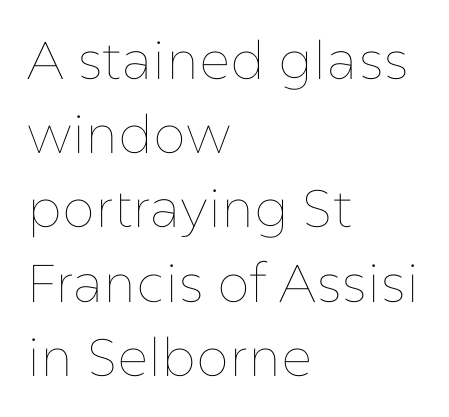
Q: Is the text bold? A: No.
Q: Is the text italic (slanted)? A: No, it is upright.
Q: Is the text underlined? A: No.
Q: How is the paragraph aligned? A: Left-aligned.
Q: Is the spacing between letters normal or unusually wide? A: Normal.
Q: Is the spacing between lines tight, normal or loose? A: Normal.
Q: Width (condensed, normal, or wide)? A: Normal.
Q: Stroke contrast? A: Low.
Q: x-height? A: Medium.
Q: Monospaced? A: No.
